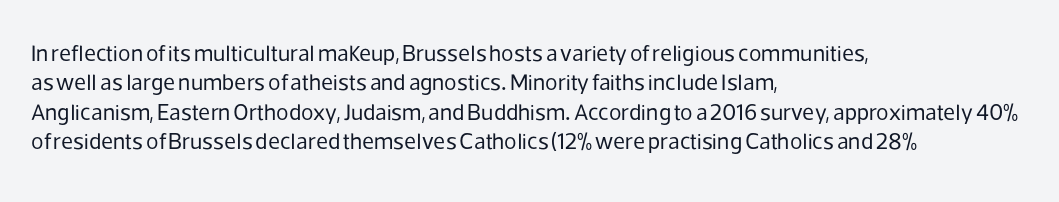
It's the straight-up-and-down kind of type. The face used here is rendered with its standard letterfit. The setting favours the left margin, as ordinary paragraphs usually do. This is not heavy type; no bold has been used. Interline gaps are of average width in this sample.
